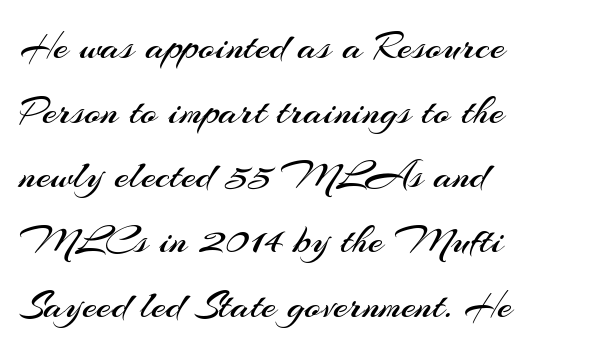
The letterforms sit at book weight or below. These lines keep a tight, regular rhythm from letter to letter. Horizontal alignment here is leftward, the default for most running prose. Beneath every word, the page is bare.
